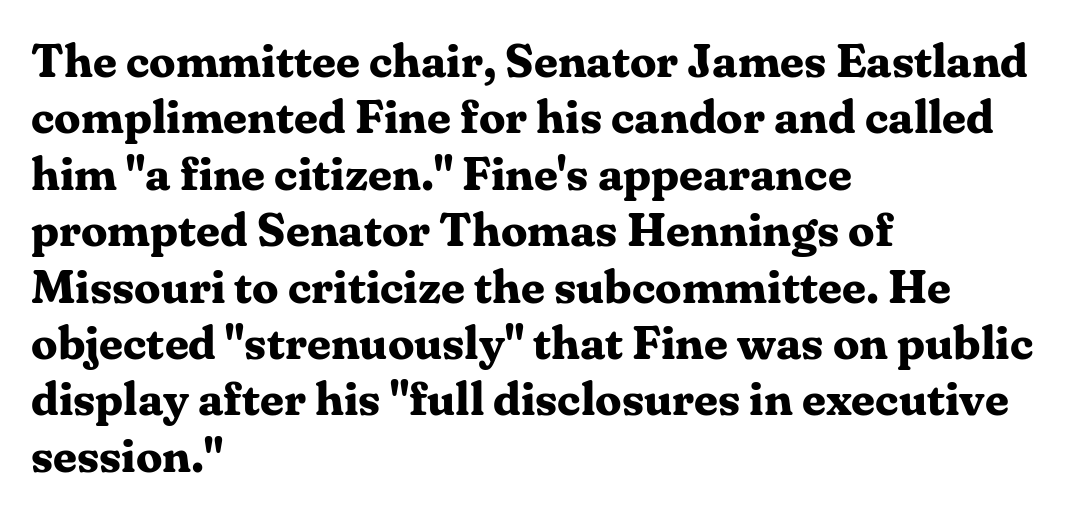
The image shows 47 px bold serif type, upright; set left-aligned, line spacing 1.2x, normal letter spacing, not underlined; medium stroke contrast and a medium x-height.
